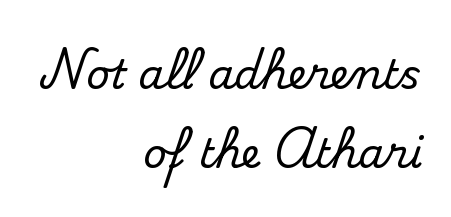
{"width": "normal", "stroke_contrast": "medium", "x_height": "small", "monospaced": "no", "underline": "no", "align": "right", "line_spacing": "loose", "line_spacing_ratio": 1.92, "letter_spacing": "normal", "letter_spacing_em": 0.0, "glyph_px": 41}
